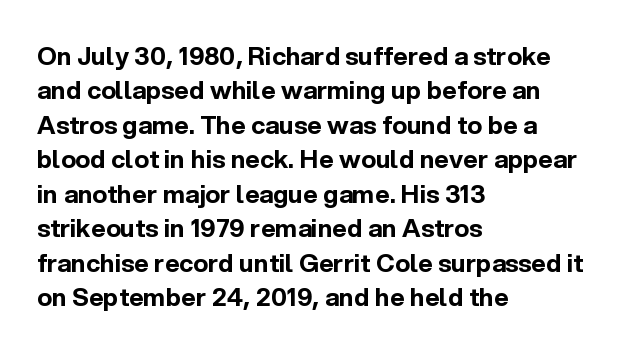
Plain, unruled lines of type. Italic: no, the glyphs are upright roman. The face used here has the dense, thick strokes of a bold. Compared with typical paragraphs, the rows here are spaced about the same. The paragraph has a hard left edge and a soft right edge. Here the glyphs are tracked normally, forming tight word shapes.
